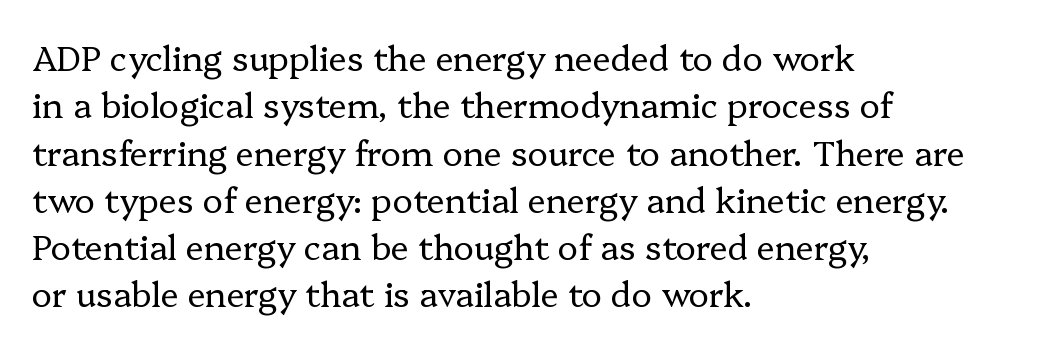
Q: Is the text bold? A: No.
Q: Is the text italic (slanted)? A: No, it is upright.
Q: Is the typeface a serif or a sans-serif typeface? A: Serif.
Q: Is the text underlined? A: No.
Q: How is the paragraph aligned? A: Left-aligned.
Q: Is the spacing between letters normal or unusually wide? A: Normal.
Q: Is the spacing between lines tight, normal or loose? A: Normal.
Q: Width (condensed, normal, or wide)? A: Normal.
Q: Stroke contrast? A: Low.
Q: x-height? A: Medium.
Q: Monospaced? A: No.
